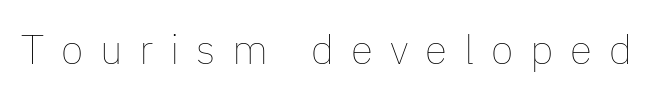
Do the letters lean? They stand straight. Varying glyph widths throughout — classic text-font behaviour. The letters are spread apart with noticeably loose tracking. Weight class: somewhere from thin through regular. Rule under the text: the space is simply empty.
